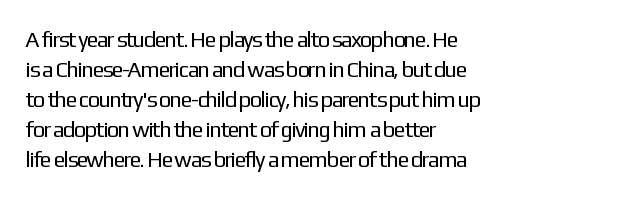
Reading down the column, the eye jumps a familiar distance to each next line. Left-aligned paragraph, ragged on the right. Check under the words: just untouched page. Nope, not italic — everything's standing straight.
